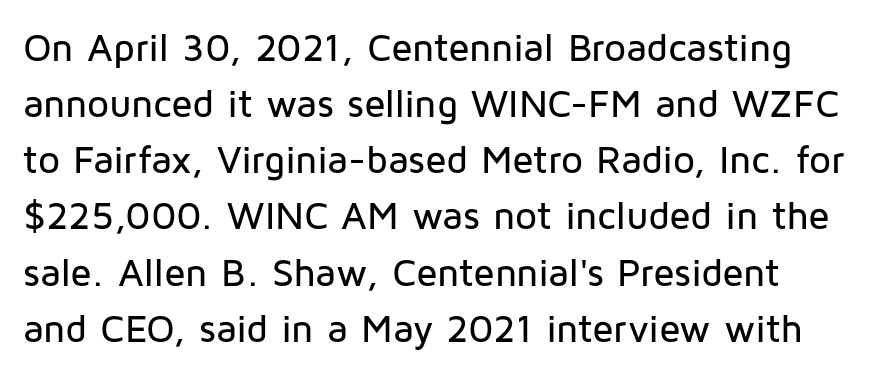
Q: Is the text italic (slanted)? A: No, it is upright.
Q: Is the typeface a serif or a sans-serif typeface? A: Sans-serif.
Q: Is the text underlined? A: No.
Q: Is the spacing between letters normal or unusually wide? A: Normal.
Q: Is the spacing between lines tight, normal or loose? A: Normal.
Q: Width (condensed, normal, or wide)? A: Normal.
Q: Stroke contrast? A: Low.
Q: x-height? A: Medium.
Q: Monospaced? A: No.
